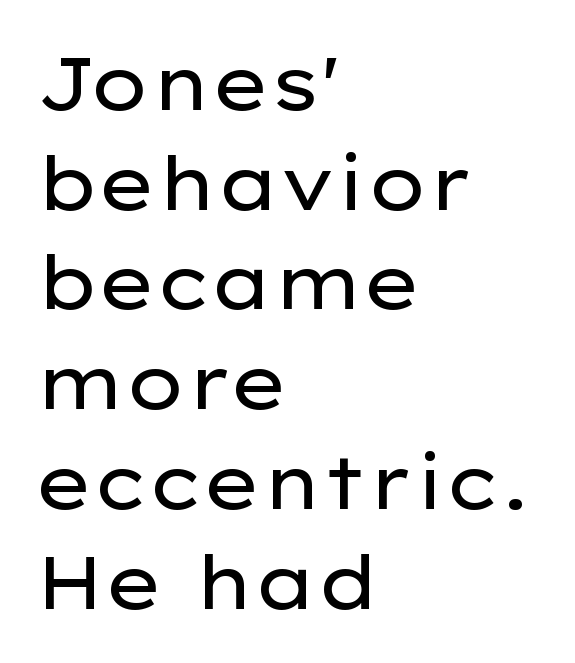
Q: Is the text bold? A: No.
Q: Is the text italic (slanted)? A: No, it is upright.
Q: Is the typeface a serif or a sans-serif typeface? A: Sans-serif.
Q: Is the text underlined? A: No.
Q: How is the paragraph aligned? A: Left-aligned.
Q: Is the spacing between letters normal or unusually wide? A: Normal.
Q: Is the spacing between lines tight, normal or loose? A: Normal.
Q: Width (condensed, normal, or wide)? A: Wide.
Q: Stroke contrast? A: Low.
Q: x-height? A: Medium.
Q: Monospaced? A: No.
